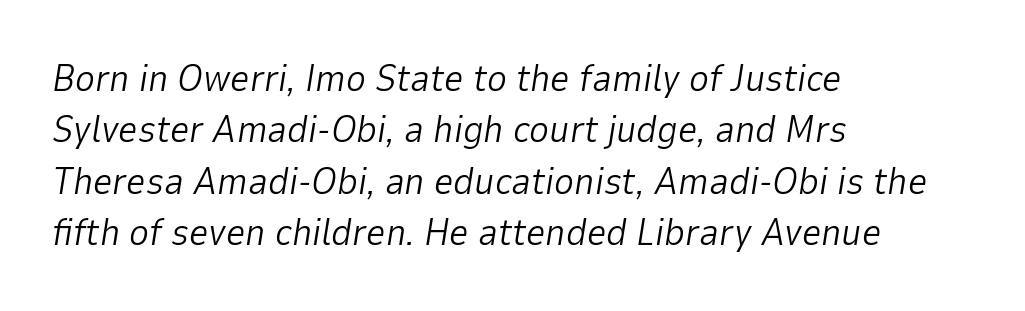
The image shows 38 px light type, italic (leaning right); set left-aligned, normal line spacing (1.35x), normal letter spacing, not underlined; low stroke contrast and a medium x-height.
